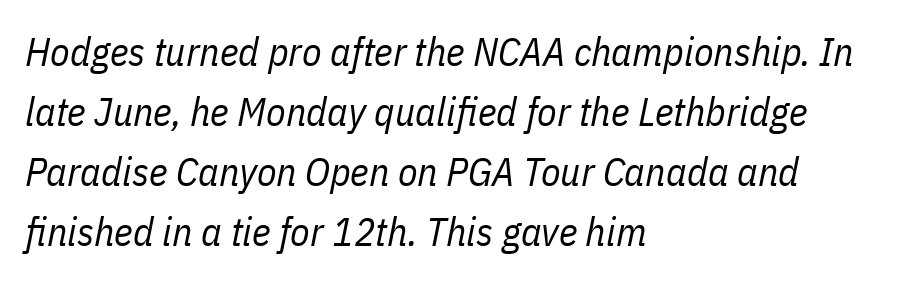
Here the glyphs are tracked normally, forming tight word shapes. The words here are not underlined. Would a proofreader flag this as italicized? Yes. Heaviness? Minimal to ordinary, like unemphasized prose. These lines sit exactly where default settings would place them. In CSS terms this would be text-align: left.
